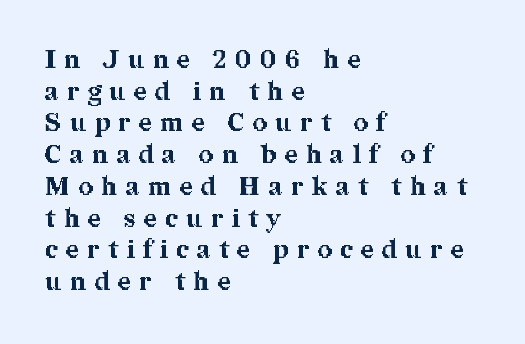
Typesetter's note: full bold, strokes at maximum text heaviness. Descenders are the only things crossing below the line. Every character sits straight up, as roman type does. Look at the tracking — it's clearly loosened, letters drifting apart. In CSS terms this would be text-align: left. Normally led — the rows are evenly, conventionally spaced.
